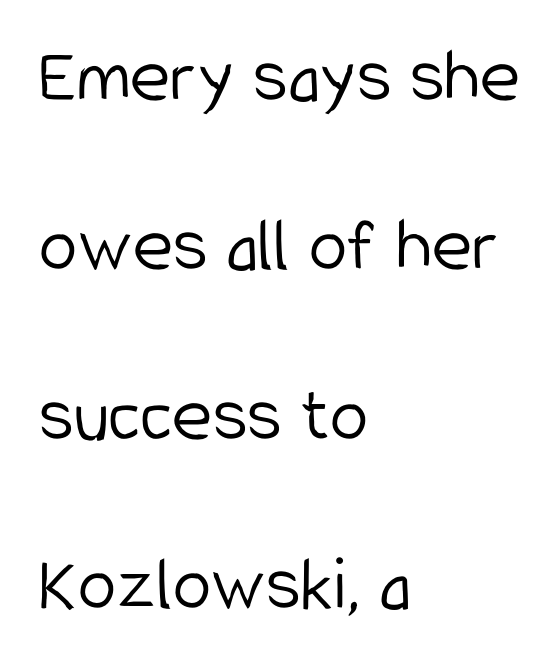
{"serif": "no", "italic": "no", "bold": "no", "weight": "light", "width": "condensed", "stroke_contrast": "low", "x_height": "medium", "monospaced": "no", "underline": "no", "align": "left", "line_spacing": "loose", "line_spacing_ratio": 2.2, "letter_spacing": "normal", "letter_spacing_em": 0.0, "glyph_px": 77}
